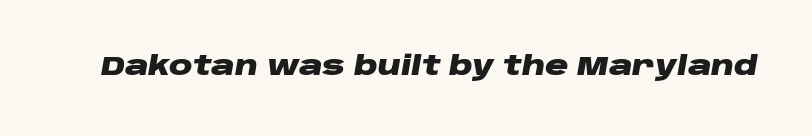
The image shows 26 px bold type, italic (leaning right); set normal letter spacing, not underlined.
